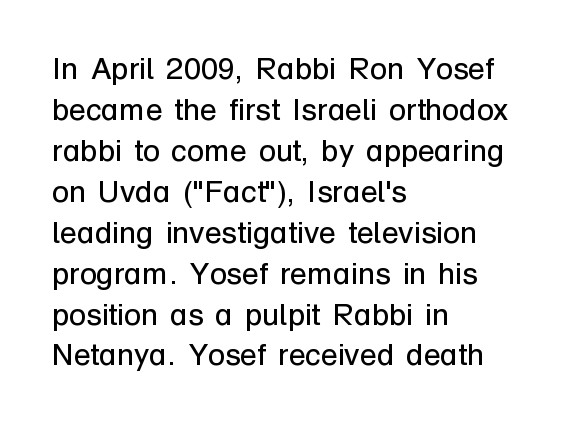
Vertical stems look standard width or narrower in stroke. Spacing verdict: proportional, widths tailored to each character. What stands out about the letter spacing? Nothing — it is the standard amount. This rendering employs a face without finishing strokes, i.e., a sans-serif. The string is rendered with underlining switched off.
